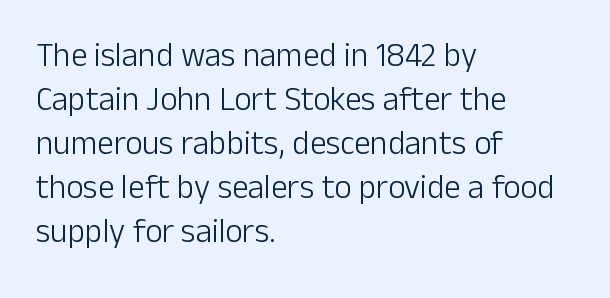
{"serif": "no", "italic": "no", "bold": "no", "weight": "light", "width": "normal", "stroke_contrast": "low", "x_height": "medium", "monospaced": "no", "underline": "no", "align": "left", "line_spacing": "normal", "line_spacing_ratio": 1.33, "letter_spacing": "normal", "letter_spacing_em": 0.0, "glyph_px": 33}
